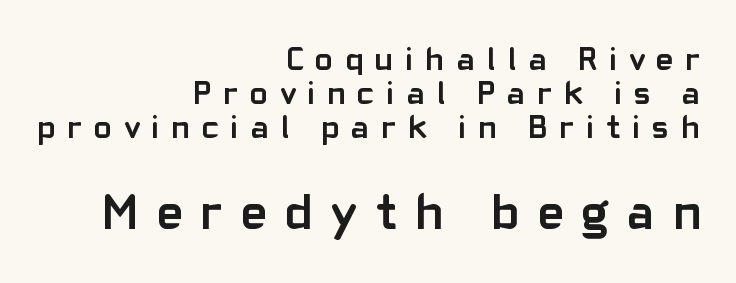
The image shows 50 px semibold sans-serif type, upright; set right-aligned, tight line spacing (1.03x), unusually wide letter spacing (+0.37 em), not underlined; the second (bottom) block is 1.52x larger; low stroke contrast and a medium x-height.
